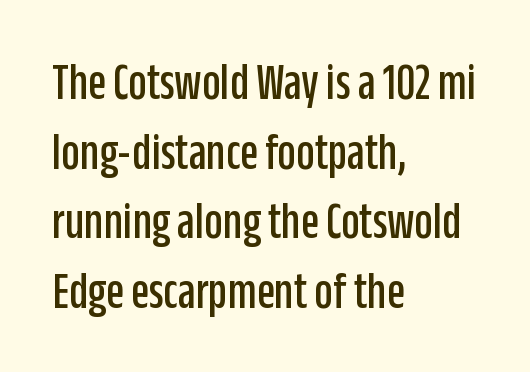
{"serif": "no", "italic": "no", "width": "condensed", "stroke_contrast": "low", "x_height": "large", "monospaced": "no", "underline": "no", "align": "left", "line_spacing": "normal", "line_spacing_ratio": 1.34, "letter_spacing": "normal", "letter_spacing_em": 0.0, "glyph_px": 52}
